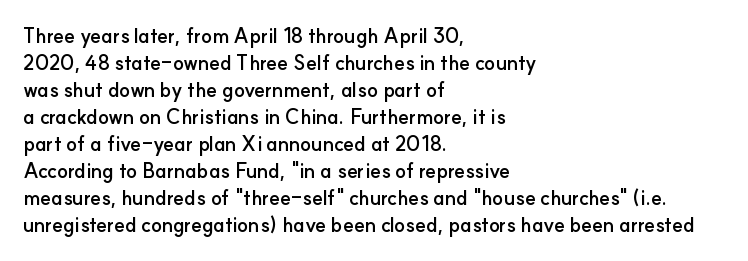
Q: Is the text bold? A: Yes.
Q: Is the text italic (slanted)? A: No, it is upright.
Q: Is the text underlined? A: No.
Q: How is the paragraph aligned? A: Left-aligned.
Q: Is the spacing between letters normal or unusually wide? A: Normal.
Q: Is the spacing between lines tight, normal or loose? A: Normal.
